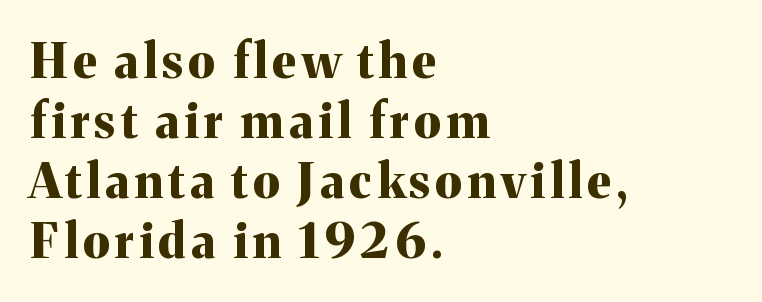
{"serif": "yes", "italic": "no", "bold": "yes", "weight": "bold", "width": "normal", "stroke_contrast": "medium", "x_height": "medium", "monospaced": "no", "underline": "no", "align": "left", "line_spacing": "normal", "line_spacing_ratio": 1.25, "glyph_px": 48}
